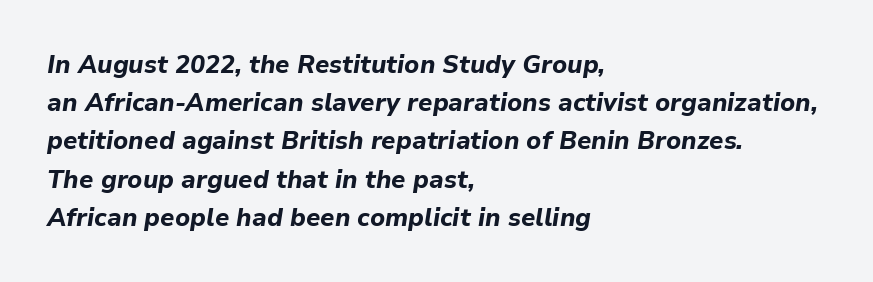
You can tell it's italic because the verticals aren't actually vertical. The gaps between neighbouring characters are ordinary and unremarkable. Casual observation: everything's shoved over to the left. Nobody drew a line under any word here.
